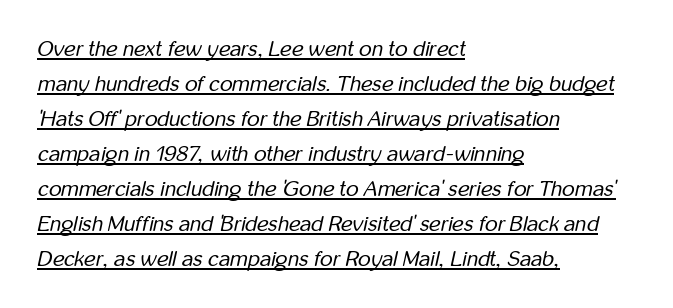
A typesetter would call this zero additional tracking. Baseline-to-baseline distance is the conventional proportion of letter height. Slanted lettering throughout. Bold? No — there's no thickening of the strokes.
